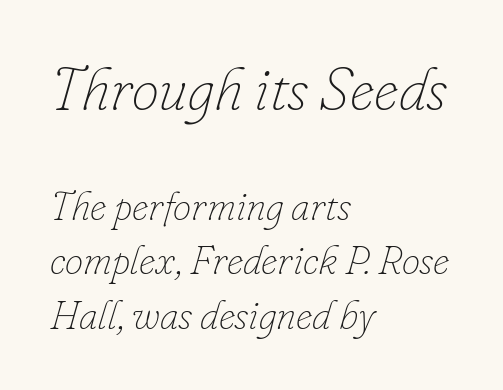
The image shows 61 px thin type, italic (leaning right); set left-aligned, normal line spacing (1.32x), normal letter spacing, not underlined; the first (top) block is 1.49x larger; low stroke contrast and a small x-height.
